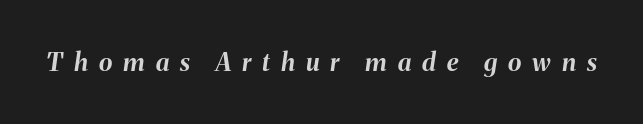
Q: Is the text bold? A: Yes.
Q: Is the text italic (slanted)? A: Yes, it leans right by about 8 degrees.
Q: Is the text underlined? A: No.
Q: Is the spacing between letters normal or unusually wide? A: Unusually wide.
